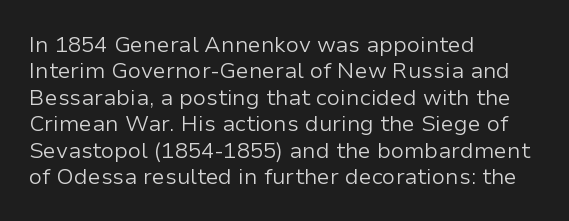
Q: Is the text bold? A: No.
Q: Is the text italic (slanted)? A: No, it is upright.
Q: Is the text underlined? A: No.
Q: How is the paragraph aligned? A: Left-aligned.
Q: Is the spacing between letters normal or unusually wide? A: Normal.
